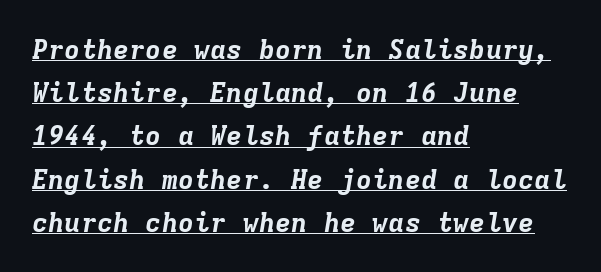
Standard letterfit; no display-style spreading of the glyphs. The specimen includes a rule beneath the text block's lines. A normal amount of white space separates one row of letters from the next. What weight is shown? A full bold with thick strokes.
